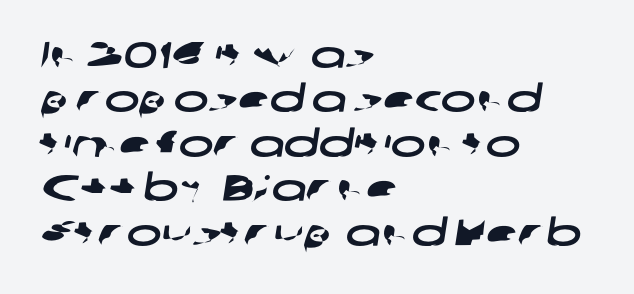
Q: Is the typeface a serif or a sans-serif typeface? A: Sans-serif.
Q: Is the text underlined? A: No.
Q: How is the paragraph aligned? A: Left-aligned.
Q: Is the spacing between letters normal or unusually wide? A: Normal.
Q: Width (condensed, normal, or wide)? A: Wide.
Q: Stroke contrast? A: Low.
Q: x-height? A: Medium.
Q: Monospaced? A: No.
